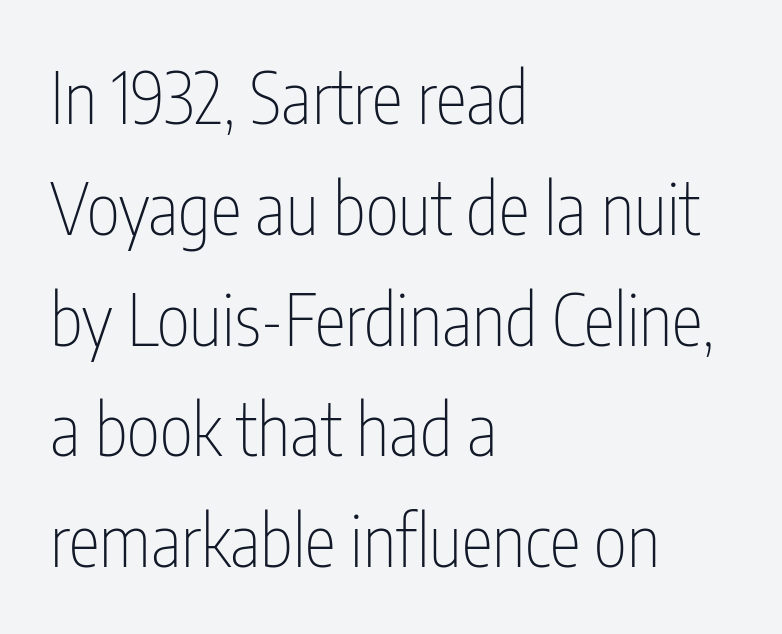
The image shows 71 px thin, condensed sans-serif type, upright; set left-aligned, normal line spacing (1.56x), normal letter spacing, not underlined; low stroke contrast and a medium x-height.
